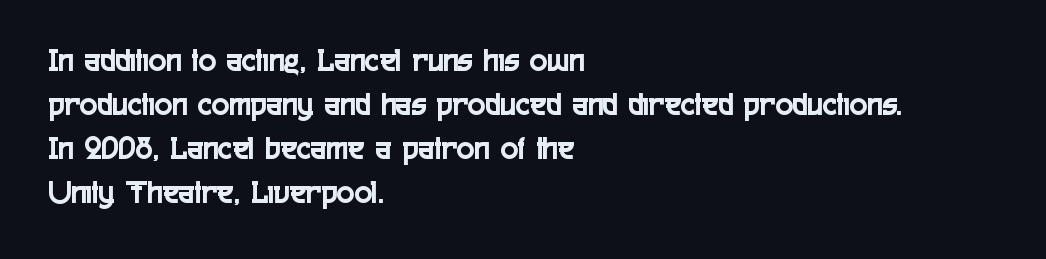
The image shows 33 px condensed sans-serif type, upright; set left-aligned, normal line spacing (1.33x), normal letter spacing, not underlined; a medium x-height.
